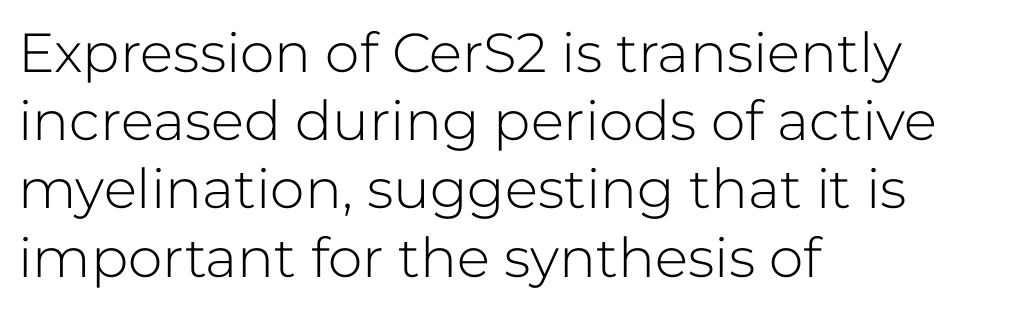
{"serif": "no", "italic": "no", "bold": "no", "weight": "light", "width": "normal", "stroke_contrast": "low", "x_height": "medium", "monospaced": "no", "underline": "no", "align": "left", "line_spacing_ratio": 1.24, "letter_spacing": "normal", "letter_spacing_em": 0.0, "glyph_px": 55}
